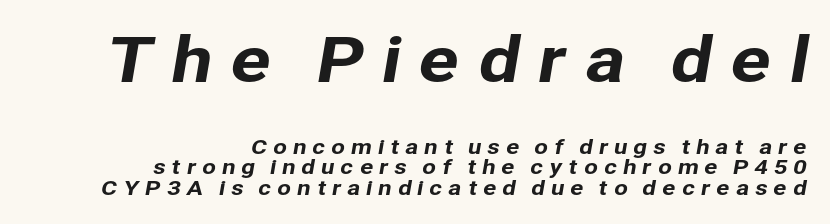
The image shows 61 px sans-serif type; set right-aligned, tight line spacing (1.02x), unusually wide letter spacing (+0.28 em), not underlined; the first (top) block is 3.05x larger; low stroke contrast and a medium x-height.
